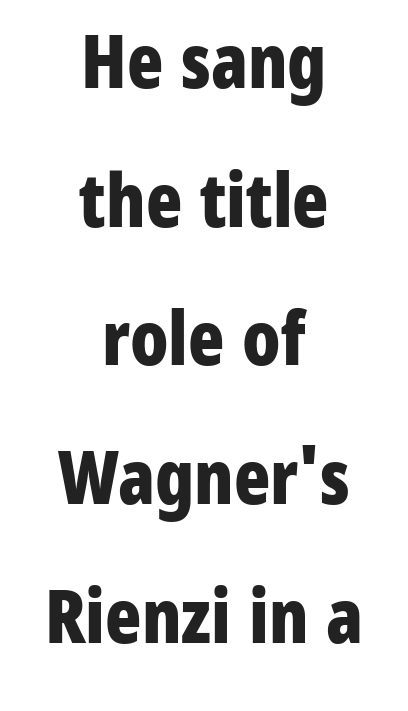
The passage shown is typeset with a sans-serif family. Does the lettering tilt? It doesn't — this is upright. The rag falls on both sides of this text block equally. Glyph-to-glyph distance matches everyday printed text.
